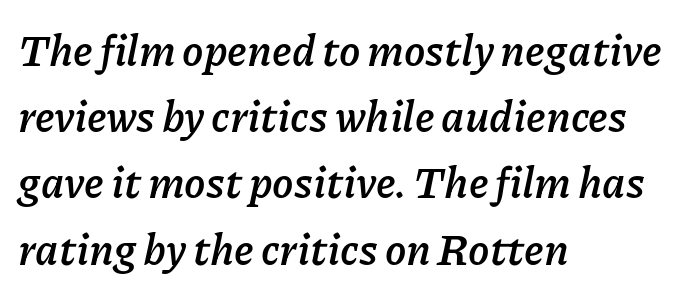
The image shows 43 px semibold type, italic (leaning right); set left-aligned, normal line spacing (1.54x), normal letter spacing, not underlined; low stroke contrast and a medium x-height.
